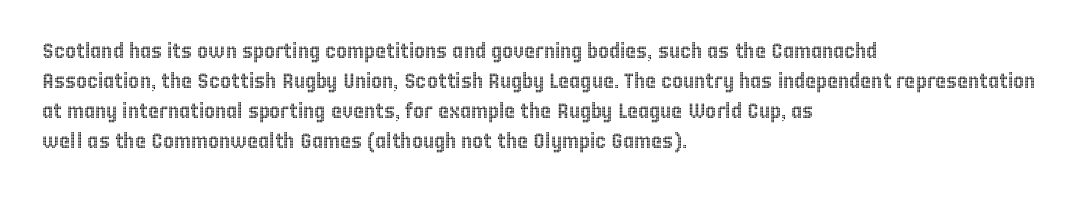
The image shows 21 px text type, upright; set left-aligned, normal line spacing (1.43x), normal letter spacing, not underlined.
